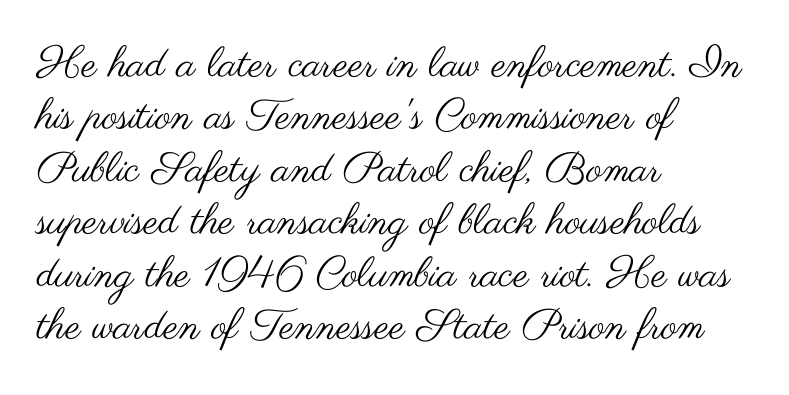
Is this a heavy cut? Hardly; it is regular or lighter. Lines of text with bare space underneath. How would I describe the line gaps? Plain and ordinary. Grotesque or geometric, the face here clearly has no serifs. Is the block centered? No — it sits flush against the left margin.
